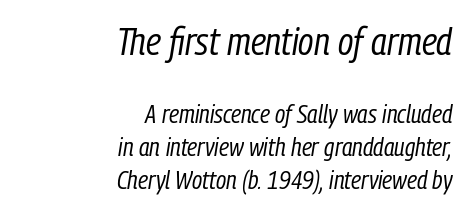
Do the characters align in a grid? No, the font is proportional. The more generous point size was reserved for the upper chunk. You can tell it's italic because the verticals aren't actually vertical. These lines keep a tight, regular rhythm from letter to letter. The font sits on the lighter half of the weight spectrum, regular included.
